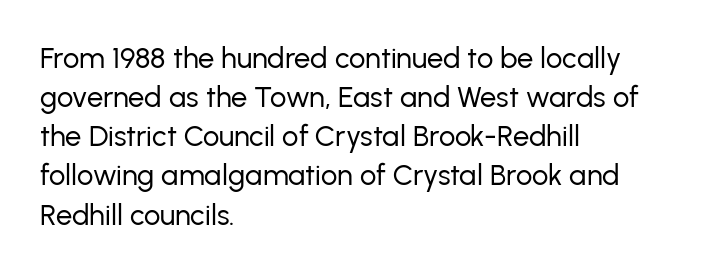
The lettering holds an erect, upright posture throughout. The letterforms sit at book weight or below. The text was rendered using a sans face with plain stroke endings. Underlining? Definitely not there. Vertical spacing — default.
